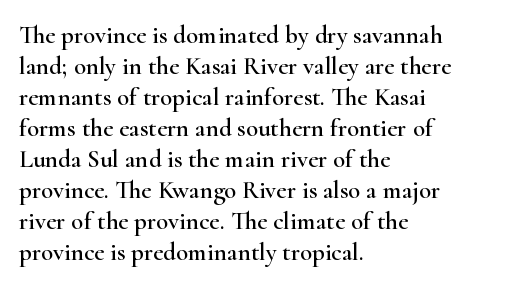
{"italic": "no", "underline": "no", "align": "left", "line_spacing_ratio": 1.24, "letter_spacing": "normal", "letter_spacing_em": 0.0, "glyph_px": 25}
